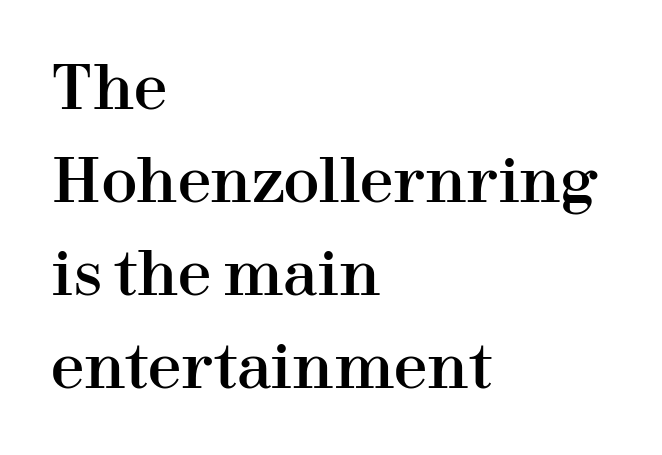
Q: Is the text italic (slanted)? A: No, it is upright.
Q: Is the typeface a serif or a sans-serif typeface? A: Serif.
Q: Is the text underlined? A: No.
Q: How is the paragraph aligned? A: Left-aligned.
Q: Is the spacing between letters normal or unusually wide? A: Normal.
Q: Is the spacing between lines tight, normal or loose? A: Normal.
Q: Width (condensed, normal, or wide)? A: Normal.
Q: Stroke contrast? A: High.
Q: x-height? A: Medium.
Q: Monospaced? A: No.
